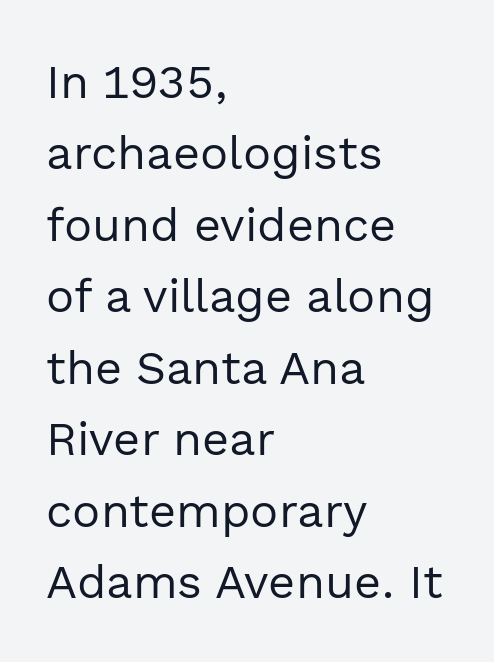
I'd call this a sans setting — the letters go barefoot. The paragraph has a hard left edge and a soft right edge. Check the space under the baseline: it is left empty. The font sits on the lighter half of the weight spectrum, regular included. Spacing verdict: proportional, widths tailored to each character. These lines keep a tight, regular rhythm from letter to letter.
